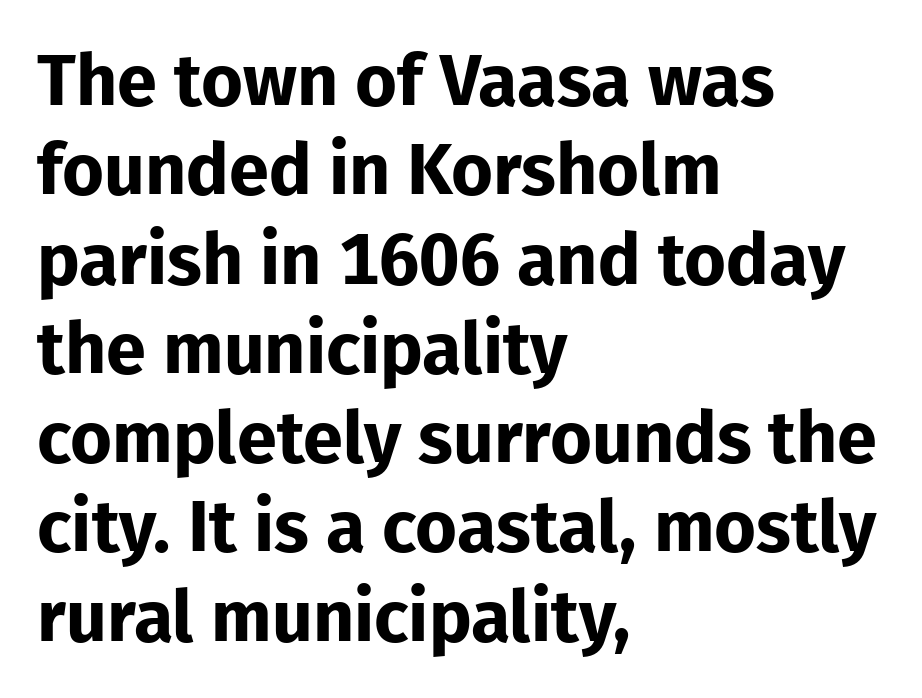
Classification — sans serif. The glyphs have the mass of a bold cut. These lines are rendered in a variable-pitch font. Nobody touched the tracking dial on this one. Left-aligned paragraph, ragged on the right.
